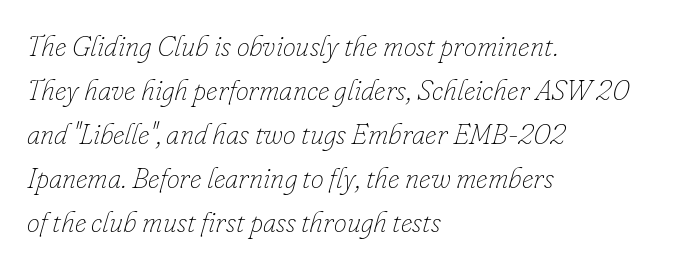
Notice how the stems are inclined rather than vertical — that's the hallmark of italics. Vertically, the passage feels balanced, rows spaced as you'd expect. The weight would be labelled regular, book, light, or lighter still. Just letters on the line, the space beneath them empty. Varying glyph widths throughout — classic text-font behaviour.
